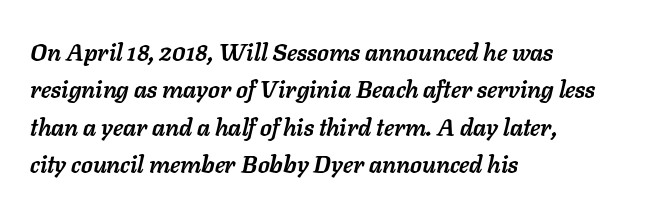
{"italic": "yes", "lean": "right", "slant_degrees": 11, "bold": "yes", "underline": "no", "align": "left", "line_spacing": "normal", "line_spacing_ratio": 1.56, "letter_spacing": "normal", "letter_spacing_em": 0.0, "glyph_px": 24}
